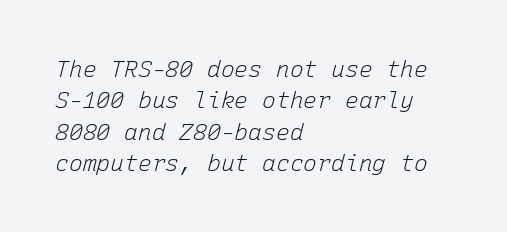
Line starts are locked; line ends wander. Honestly, the letter spacing is just normal — you wouldn't notice it. Words float on clear page, feet unadorned. Every character sits at an angle, as italics do. Heaviness? Minimal to ordinary, like unemphasized prose. The rows are spaced the way most documents space them.
